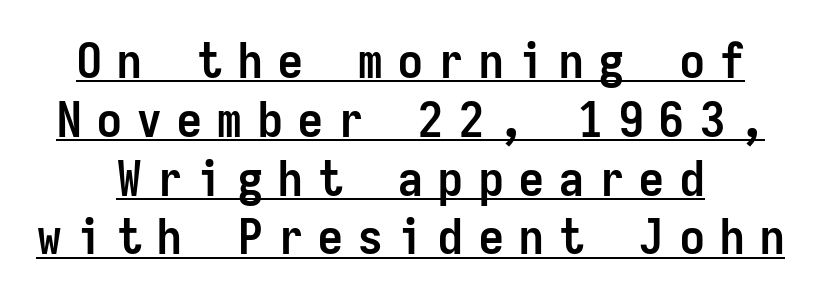
The image shows 49 px semibold, condensed sans-serif type, upright, monospaced; set line spacing 1.2x, unusually wide letter spacing (+0.32 em), underlined; low stroke contrast and a medium x-height.
